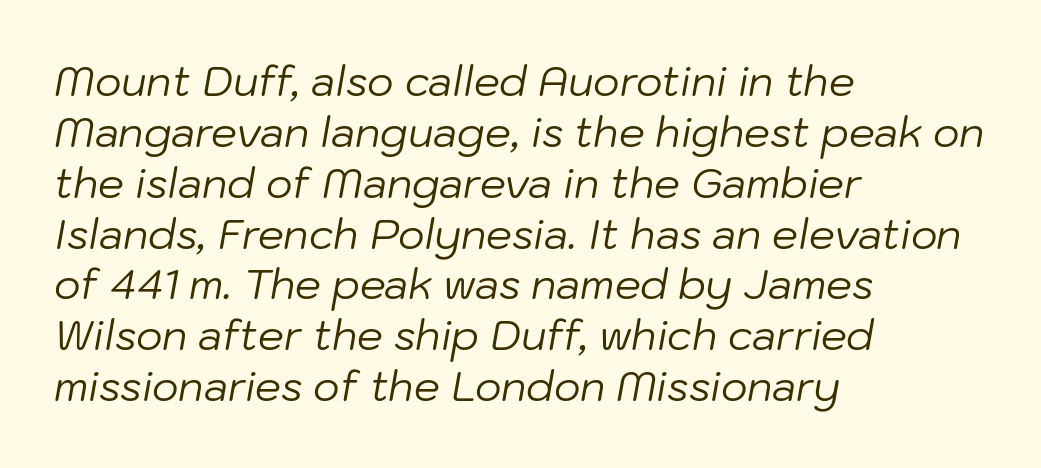
Q: Is the text bold? A: No.
Q: Is the text italic (slanted)? A: Yes, it leans right by about 10 degrees.
Q: Is the text underlined? A: No.
Q: How is the paragraph aligned? A: Left-aligned.
Q: Is the spacing between letters normal or unusually wide? A: Normal.
Q: Width (condensed, normal, or wide)? A: Normal.
Q: Stroke contrast? A: Low.
Q: x-height? A: Medium.
Q: Monospaced? A: No.
